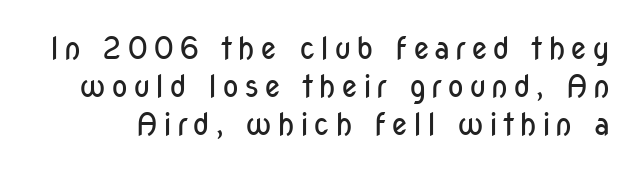
The font is comparable to plain body text, perhaps lighter. The face used here is proportionally spaced, like ordinary book or web type. The specimen omits any rule beneath the text block's lines. Check where the strokes stop: nothing finishes them off — pure sans. The type sits square on the baseline with zero lean.
